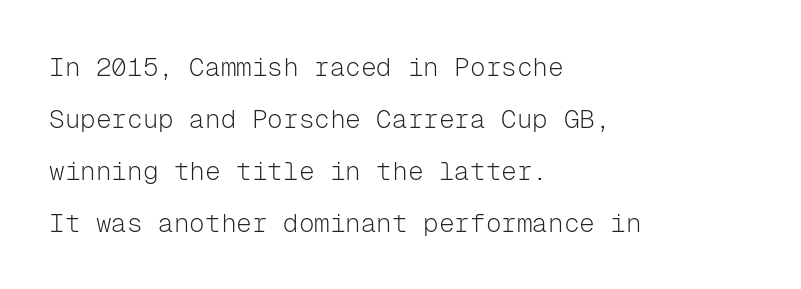
The image shows 26 px text type, upright; set left-aligned, loose line spacing (2.0x), normal letter spacing, not underlined.
